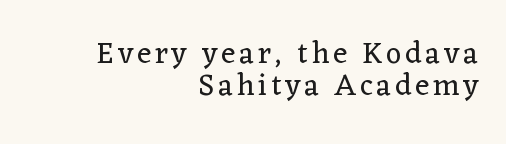
The image shows 30 px regular-weight serif type, upright; set right-aligned, tight line spacing (1.07x), not underlined; low stroke contrast and a medium x-height.
